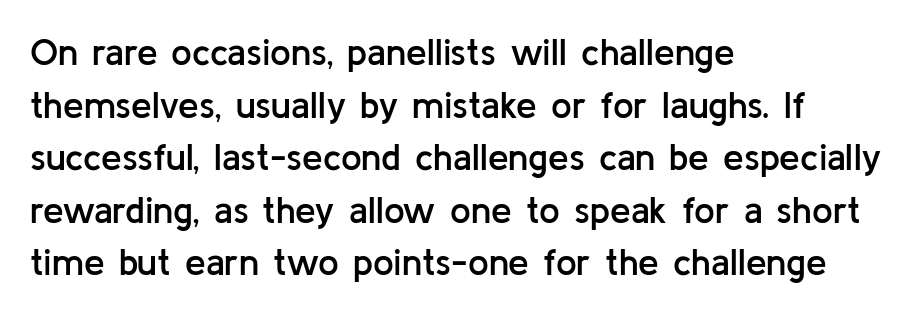
Left-aligned paragraph, ragged on the right. I'd call this a sans setting — the letters go barefoot. Compared with typical paragraphs, the rows here are spaced about the same. Underline: absent. I'd describe the lettering as semibold — firm but not a full bold. Designer's note — italics off, roman on.
